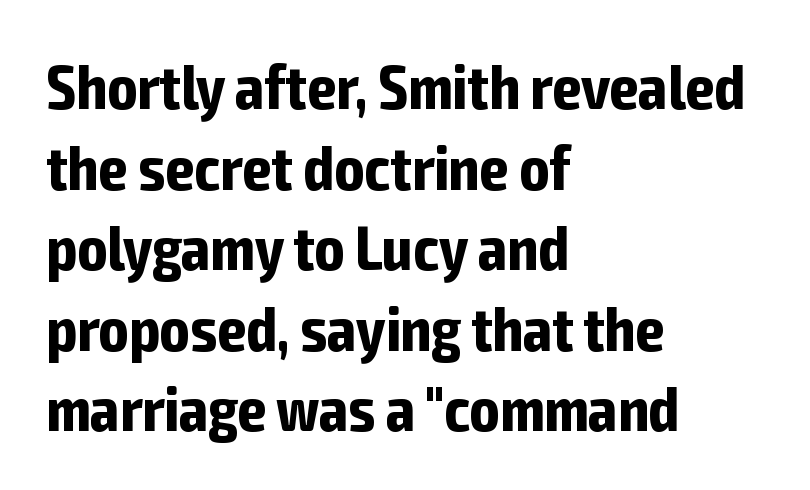
The image shows 62 px bold, condensed sans-serif type, upright; set left-aligned, normal line spacing (1.3x), normal letter spacing, not underlined; low stroke contrast and a medium x-height.
